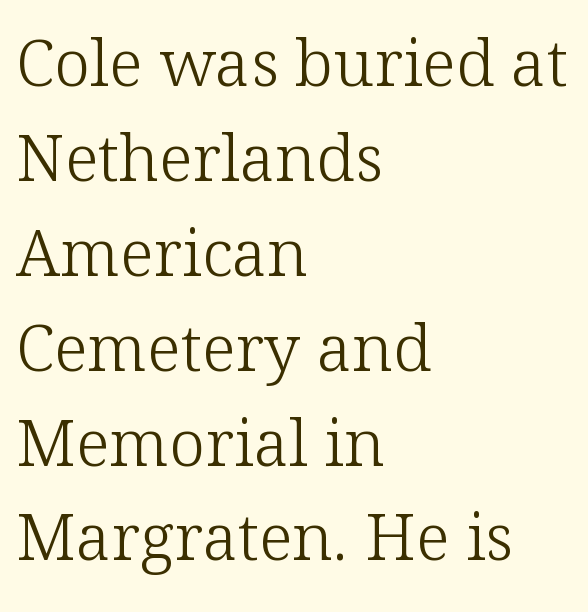
Q: Is the text bold? A: No.
Q: Is the text italic (slanted)? A: No, it is upright.
Q: Is the typeface a serif or a sans-serif typeface? A: Serif.
Q: Is the text underlined? A: No.
Q: How is the paragraph aligned? A: Left-aligned.
Q: Is the spacing between letters normal or unusually wide? A: Normal.
Q: Is the spacing between lines tight, normal or loose? A: Normal.
Q: Width (condensed, normal, or wide)? A: Normal.
Q: Stroke contrast? A: Low.
Q: x-height? A: Medium.
Q: Monospaced? A: No.
